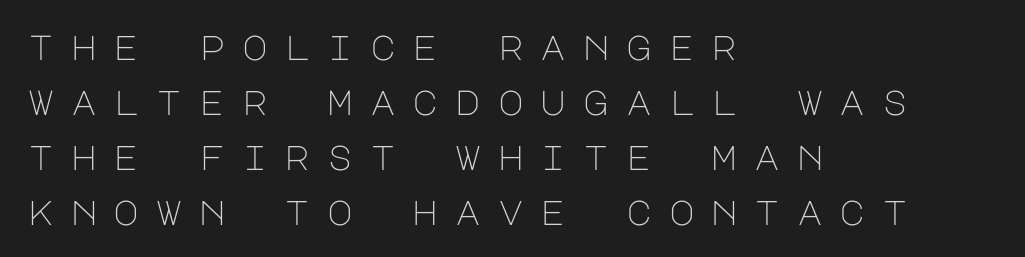
Q: Is the text bold? A: No.
Q: Is the text italic (slanted)? A: No, it is upright.
Q: Is the typeface a serif or a sans-serif typeface? A: Sans-serif.
Q: Is the text underlined? A: No.
Q: How is the paragraph aligned? A: Left-aligned.
Q: Is the spacing between letters normal or unusually wide? A: Unusually wide.
Q: Is the spacing between lines tight, normal or loose? A: Normal.
Q: Width (condensed, normal, or wide)? A: Normal.
Q: Stroke contrast? A: Low.
Q: x-height? A: Large.
